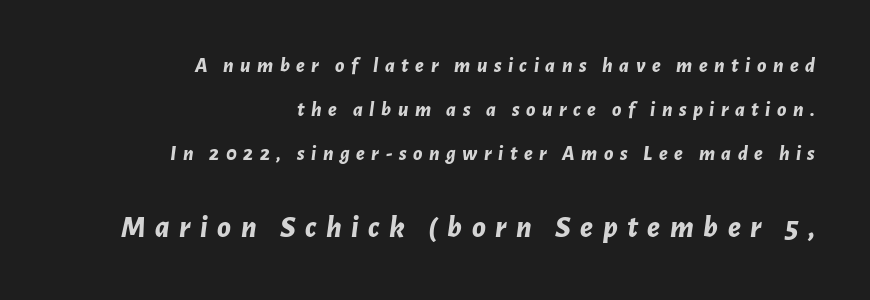
Q: Is the text bold? A: Yes.
Q: Is the text italic (slanted)? A: Yes, it leans right by about 7 degrees.
Q: Is the text underlined? A: No.
Q: How is the paragraph aligned? A: Right-aligned.
Q: Is the spacing between letters normal or unusually wide? A: Unusually wide.
Q: Is the spacing between lines tight, normal or loose? A: Loose.
Q: Which block of text is set in a larger size, the first (top) or the second (bottom)? A: The second (bottom) one.
Q: Width (condensed, normal, or wide)? A: Normal.
Q: Stroke contrast? A: Low.
Q: x-height? A: Medium.
Q: Monospaced? A: No.
